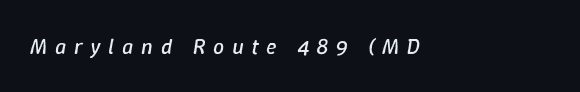
The image shows 22 px text type, italic (leaning right); set unusually wide letter spacing (+0.35 em), not underlined.
